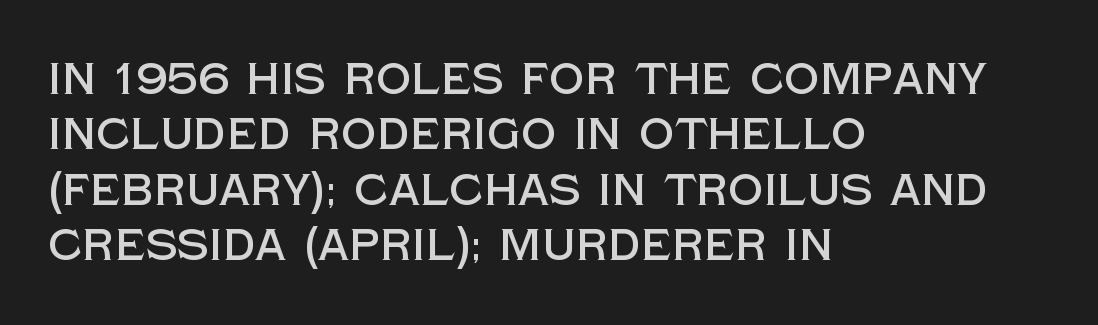
{"serif": "no", "italic": "no", "width": "normal", "x_height": "large", "monospaced": "no", "underline": "no", "align": "left", "line_spacing": "normal", "line_spacing_ratio": 1.26, "letter_spacing": "normal", "letter_spacing_em": 0.0, "glyph_px": 44}
